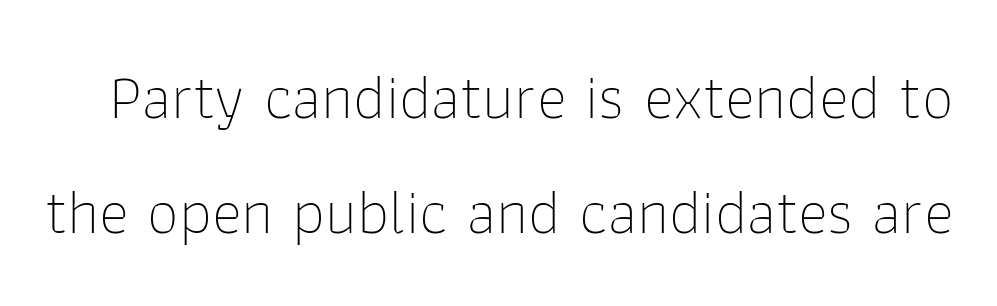
{"serif": "no", "italic": "no", "bold": "no", "weight": "thin", "width": "normal", "stroke_contrast": "low", "x_height": "medium", "monospaced": "no", "underline": "no", "line_spacing_ratio": 1.79, "letter_spacing": "normal", "letter_spacing_em": 0.0, "glyph_px": 64}
